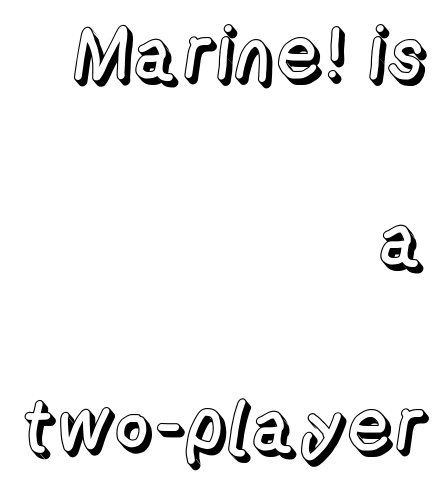
Lines of text with bare space underneath. Here the glyphs are tracked normally, forming tight word shapes. Where is the straight margin? On the right. Here the designer chose a conventional face with non-uniform glyph widths. The designer dialed line spacing up above the default.
